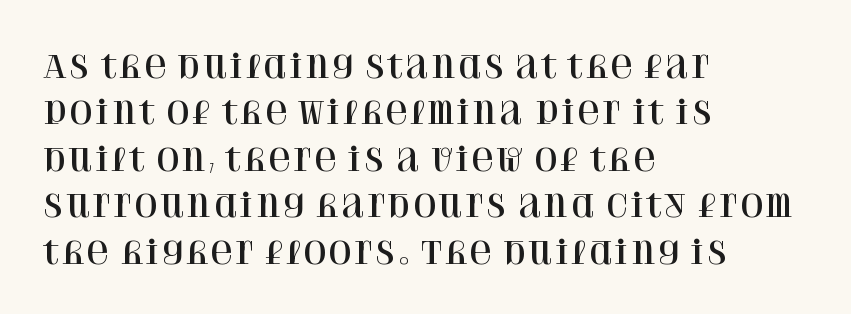
{"serif": "yes", "italic": "no", "width": "normal", "stroke_contrast": "high", "x_height": "large", "monospaced": "no", "underline": "no", "align": "left", "line_spacing": "normal", "line_spacing_ratio": 1.5, "letter_spacing": "normal", "letter_spacing_em": 0.0, "glyph_px": 31}
